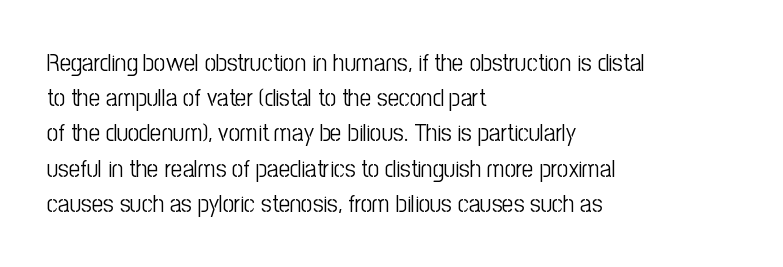
The image shows 25 px text type, upright; set left-aligned, normal line spacing (1.41x), normal letter spacing, not underlined.
